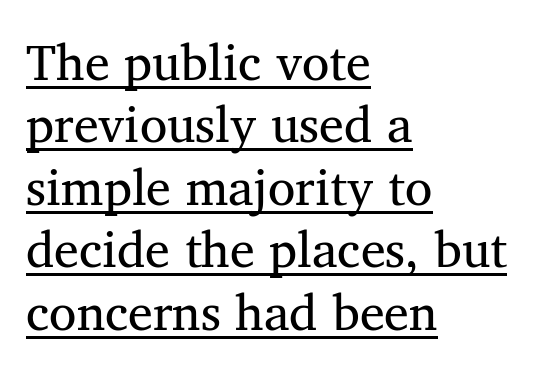
The image shows 50 px regular-weight serif type, upright; set left-aligned, normal line spacing (1.25x), normal letter spacing, underlined; medium stroke contrast and a medium x-height.
